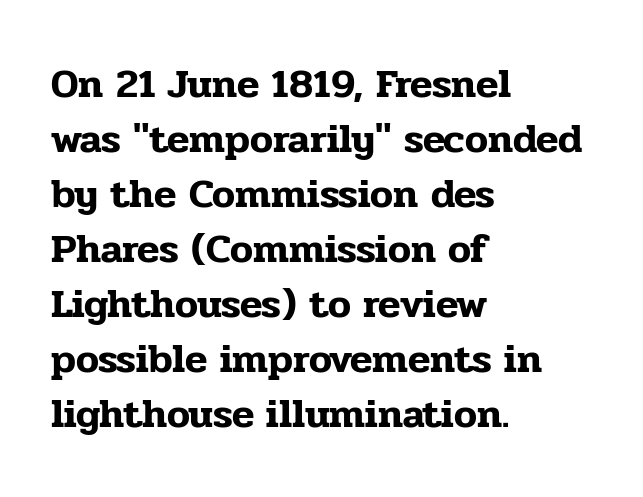
The letters carry serifs — small finishing strokes at the ends of their stems. Look at the tracking — it's just the regular setting, nothing added. These lines sit exactly where default settings would place them. If you drew a line through each stem, it would be perfectly vertical. A student would call this left alignment; a typographer would say flush left, rag right. You could not count columns in this text — the font is proportionally spaced.
